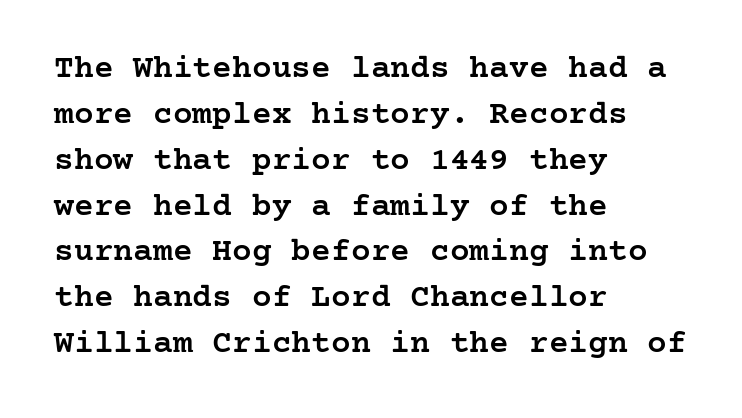
Q: Is the text bold? A: Semi-bold.
Q: Is the text italic (slanted)? A: No, it is upright.
Q: Is the typeface a serif or a sans-serif typeface? A: Serif.
Q: Is the text underlined? A: No.
Q: How is the paragraph aligned? A: Left-aligned.
Q: Is the spacing between letters normal or unusually wide? A: Normal.
Q: Is the spacing between lines tight, normal or loose? A: Normal.
Q: Width (condensed, normal, or wide)? A: Normal.
Q: Stroke contrast? A: Low.
Q: x-height? A: Medium.
